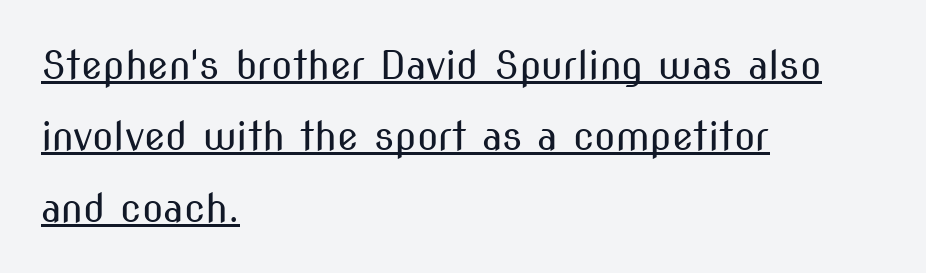
Q: Is the text bold? A: No.
Q: Is the text italic (slanted)? A: No, it is upright.
Q: Is the typeface a serif or a sans-serif typeface? A: Sans-serif.
Q: Is the text underlined? A: Yes.
Q: How is the paragraph aligned? A: Left-aligned.
Q: Is the spacing between letters normal or unusually wide? A: Normal.
Q: Width (condensed, normal, or wide)? A: Condensed.
Q: Stroke contrast? A: Medium.
Q: x-height? A: Medium.
Q: Monospaced? A: No.
